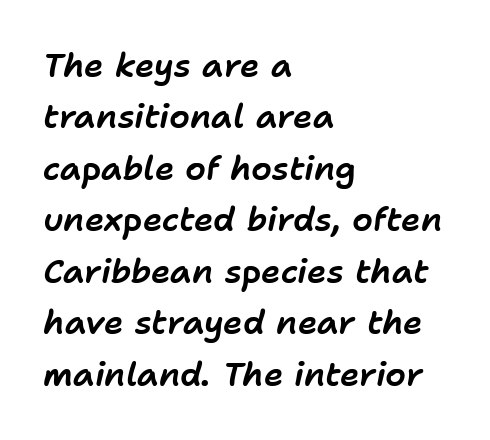
{"italic": "yes", "lean": "right", "slant_degrees": 11, "width": "normal", "stroke_contrast": "low", "x_height": "medium", "monospaced": "no", "underline": "no", "align": "left", "line_spacing": "normal", "line_spacing_ratio": 1.56, "letter_spacing": "normal", "letter_spacing_em": 0.0, "glyph_px": 33}
